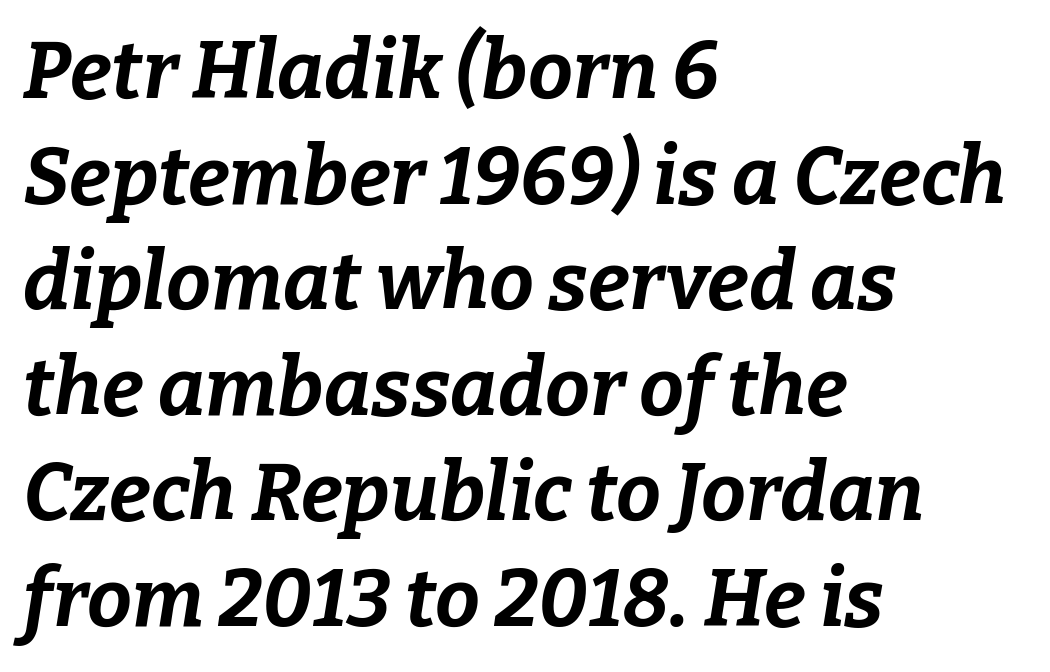
Q: Is the text bold? A: Yes.
Q: Is the text italic (slanted)? A: Yes, it leans right by about 9 degrees.
Q: Is the text underlined? A: No.
Q: How is the paragraph aligned? A: Left-aligned.
Q: Is the spacing between letters normal or unusually wide? A: Normal.
Q: Is the spacing between lines tight, normal or loose? A: Normal.
Q: Width (condensed, normal, or wide)? A: Normal.
Q: Stroke contrast? A: Low.
Q: x-height? A: Medium.
Q: Monospaced? A: No.
